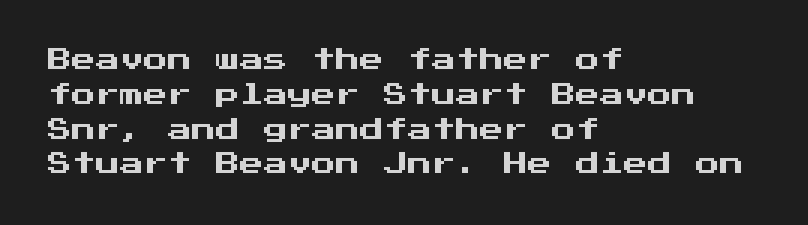
Q: Is the text italic (slanted)? A: No, it is upright.
Q: Is the text underlined? A: No.
Q: How is the paragraph aligned? A: Left-aligned.
Q: Is the spacing between letters normal or unusually wide? A: Normal.
Q: Is the spacing between lines tight, normal or loose? A: Normal.
